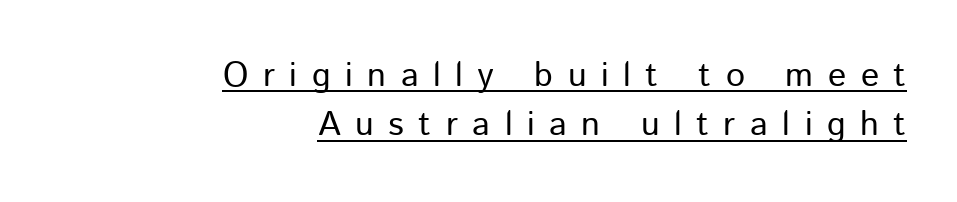
Q: Is the text bold? A: No.
Q: Is the text italic (slanted)? A: No, it is upright.
Q: Is the typeface a serif or a sans-serif typeface? A: Sans-serif.
Q: Is the text underlined? A: Yes.
Q: How is the paragraph aligned? A: Right-aligned.
Q: Is the spacing between letters normal or unusually wide? A: Unusually wide.
Q: Is the spacing between lines tight, normal or loose? A: Normal.
Q: Width (condensed, normal, or wide)? A: Normal.
Q: Stroke contrast? A: Low.
Q: x-height? A: Medium.
Q: Monospaced? A: No.
